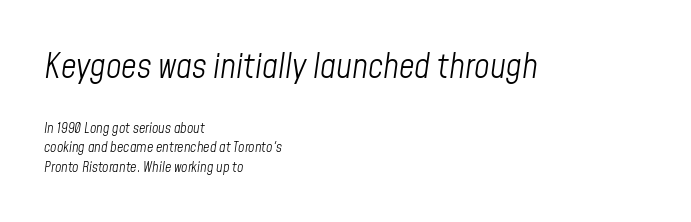
{"italic": "yes", "lean": "right", "slant_degrees": 8, "bold": "no", "weight": "light", "width": "condensed", "stroke_contrast": "low", "x_height": "medium", "monospaced": "no", "underline": "no", "align": "left", "line_spacing": "normal", "line_spacing_ratio": 1.4, "letter_spacing": "normal", "letter_spacing_em": 0.0, "larger_block": "first", "size_ratio": 2.43, "glyph_px": 34}
